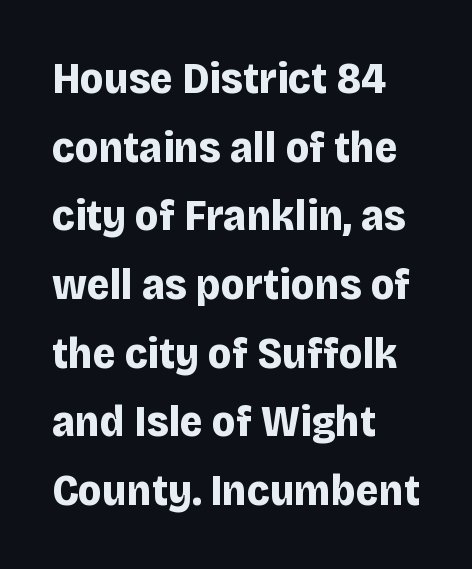
The rendering uses natural spacing where letterforms have individual widths. The baseline area is clear. The gaps between neighbouring characters are ordinary and unremarkable. Regular leading. Bold? Absolutely — the strokes are thick and heavy. Tall strokes in this sample are plumb rather than angled.
